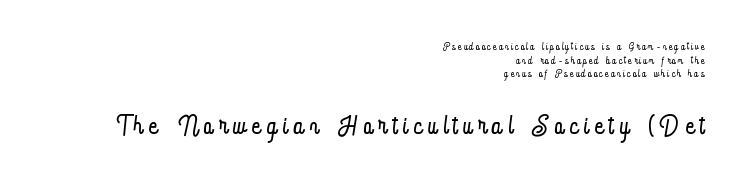
Q: Is the text bold? A: No.
Q: Is the text underlined? A: No.
Q: How is the paragraph aligned? A: Right-aligned.
Q: Is the spacing between lines tight, normal or loose? A: Tight.
Q: Which block of text is set in a larger size, the first (top) or the second (bottom)? A: The second (bottom) one.
Q: Width (condensed, normal, or wide)? A: Condensed.
Q: Stroke contrast? A: Low.
Q: x-height? A: Small.
Q: Monospaced? A: No.
